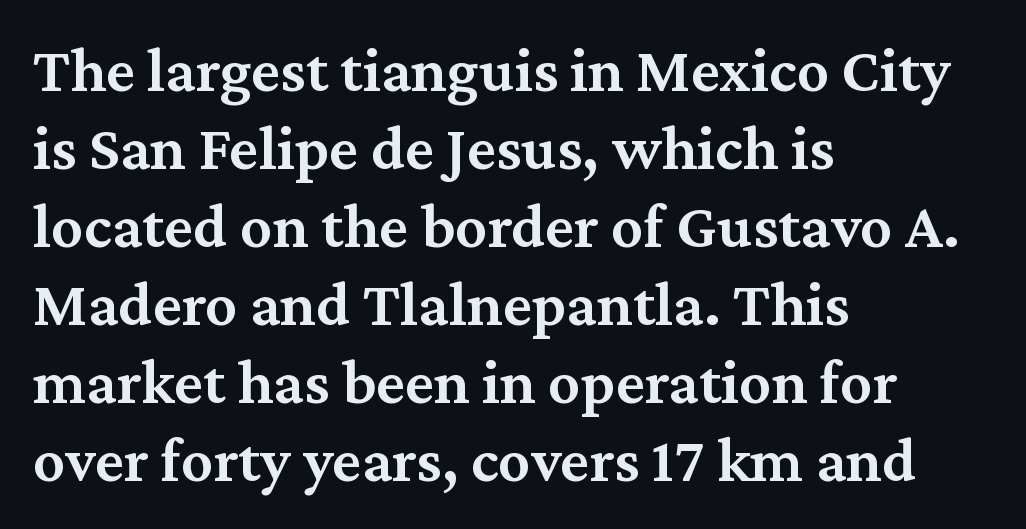
The image shows 64 px semibold serif type, upright; set left-aligned, line spacing 1.22x, normal letter spacing, not underlined; medium stroke contrast and a medium x-height.
